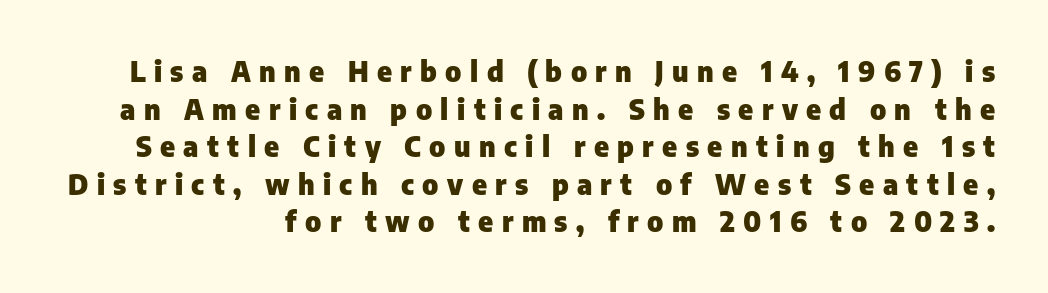
Strokes here are thick enough to call this a true bold. Does the type have serifs? No, each stem ends abruptly. If you measured baseline to baseline, you'd find a middling distance. Only glyphs here, with clear space below each row. Think of a printed novel: that variable character pitch is what you see here. The lettering holds an erect, upright posture throughout.
